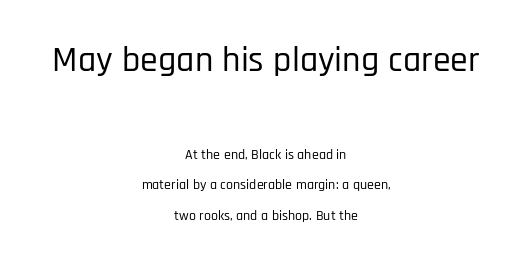
Q: Is the text italic (slanted)? A: No, it is upright.
Q: Is the typeface a serif or a sans-serif typeface? A: Sans-serif.
Q: Is the text underlined? A: No.
Q: How is the paragraph aligned? A: Centered.
Q: Is the spacing between letters normal or unusually wide? A: Normal.
Q: Is the spacing between lines tight, normal or loose? A: Loose.
Q: Which block of text is set in a larger size, the first (top) or the second (bottom)? A: The first (top) one.
Q: Width (condensed, normal, or wide)? A: Condensed.
Q: Stroke contrast? A: Low.
Q: x-height? A: Large.
Q: Monospaced? A: No.
